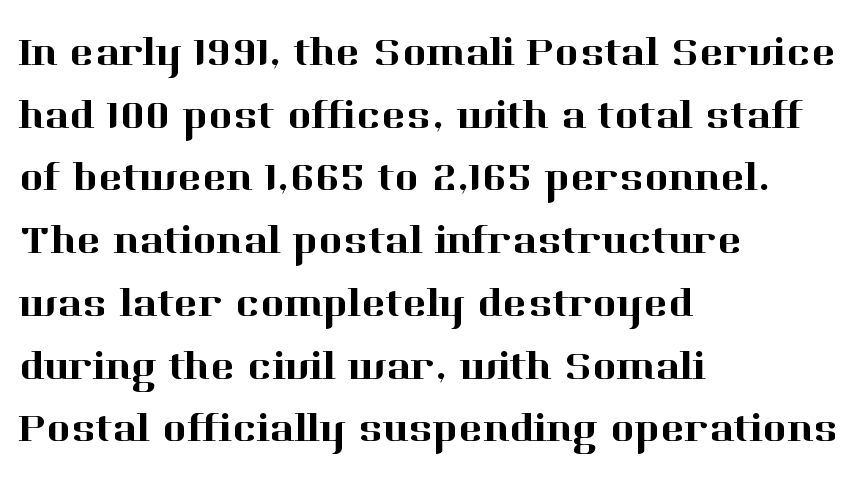
Italic? Not at all — the glyphs are vertical. Reading down the block, your eye returns to a fixed left position each line. Here the designer chose a conventional face with non-uniform glyph widths. The letterforms sit shoulder to shoulder at normal distance. Look at the bottom of the vertical strokes: they flare into serifs here. Does the leading feel generous? No, just average.
